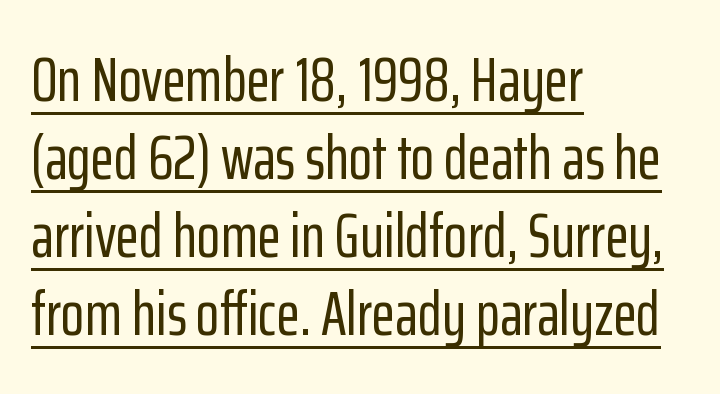
Honestly, the letter spacing is just normal — you wouldn't notice it. Line spacing here is normal. Notice how a bar underscores the lettering throughout. Posture: vertical.
